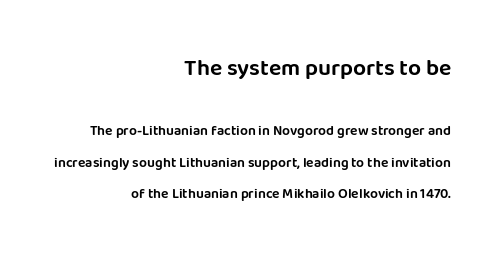
Nobody drew a line under any word here. This block would shrink considerably if given ordinary leading; it's expanded now. This sample uses an upright cut, with every glyph sitting square on the baseline. These lines stack with their right ends in a neat column.
